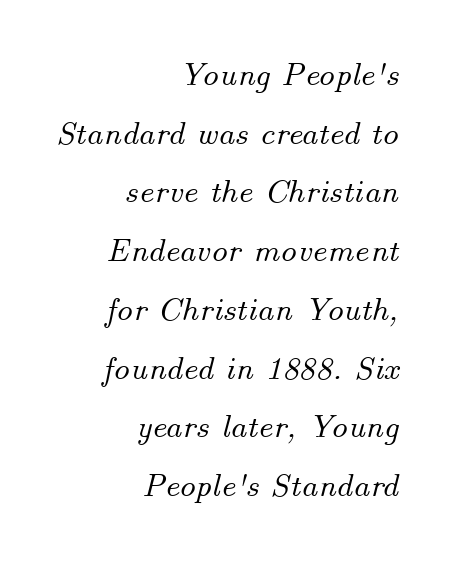
Q: Is the text italic (slanted)? A: Yes, it leans right by about 14 degrees.
Q: Is the text underlined? A: No.
Q: How is the paragraph aligned? A: Right-aligned.
Q: Is the spacing between letters normal or unusually wide? A: Normal.
Q: Width (condensed, normal, or wide)? A: Normal.
Q: Stroke contrast? A: Medium.
Q: x-height? A: Small.
Q: Monospaced? A: No.
